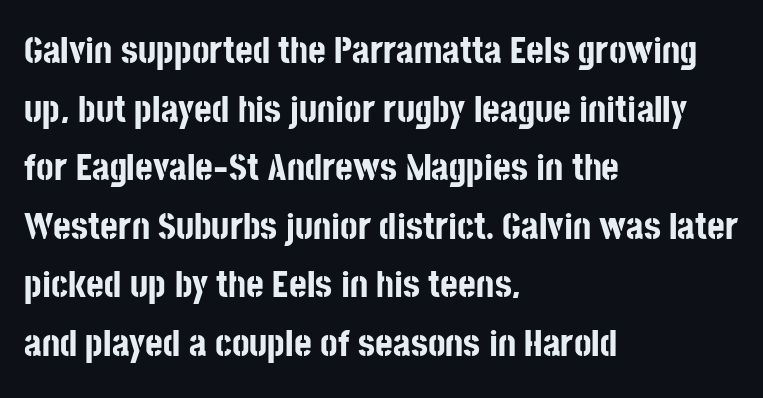
The image shows 38 px bold, condensed sans-serif type, upright; set left-aligned, normal line spacing (1.54x), normal letter spacing, not underlined; low stroke contrast and a large x-height.
